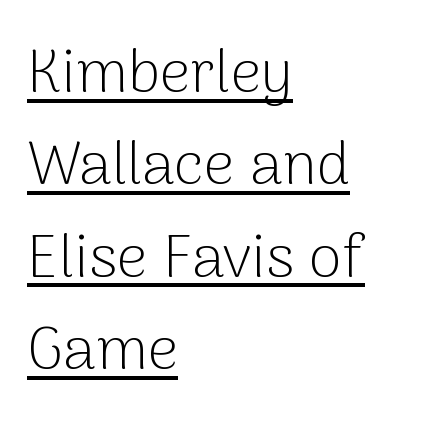
A sans-serif font was chosen for this passage. The letters advance in unequal steps, a hallmark of proportional type. The block of text has a typical density, with ordinary space between rows. On a weight scale, this lands at 450 or below.
